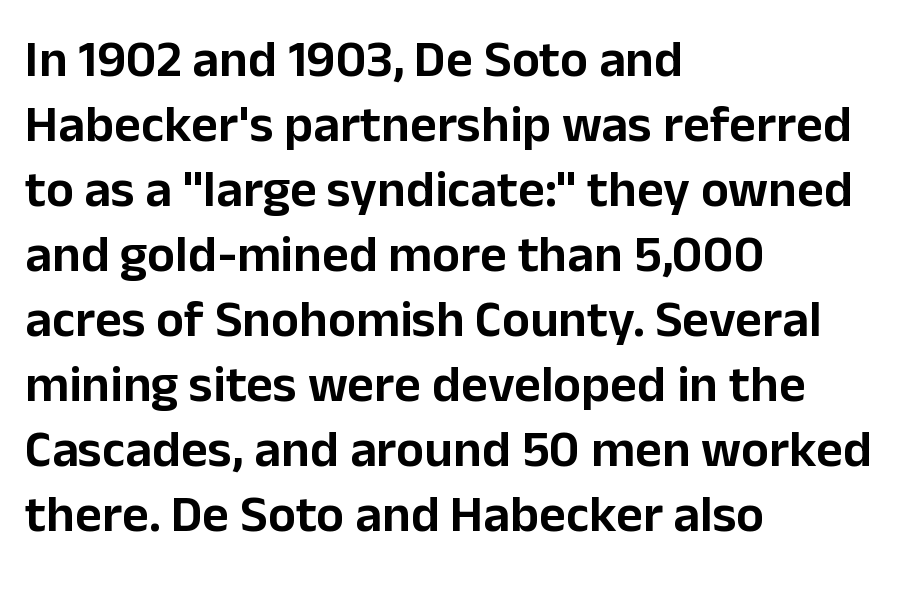
{"serif": "no", "italic": "no", "width": "normal", "stroke_contrast": "low", "x_height": "medium", "monospaced": "no", "underline": "no", "align": "left", "line_spacing": "normal", "line_spacing_ratio": 1.25, "letter_spacing": "normal", "letter_spacing_em": 0.0, "glyph_px": 52}
